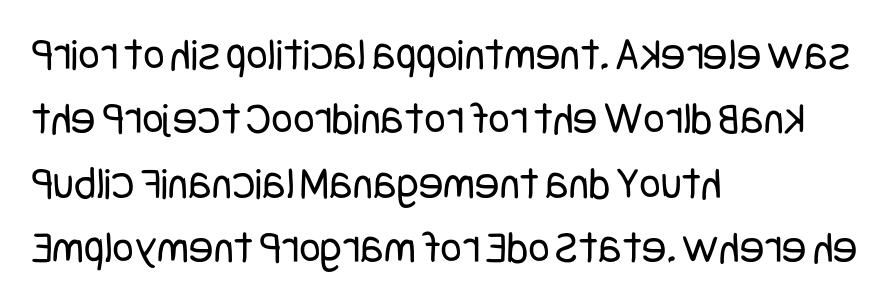
The image shows 46 px regular-weight, condensed sans-serif type, upright; set left-aligned, normal line spacing (1.4x), normal letter spacing, not underlined; low stroke contrast and a large x-height.
